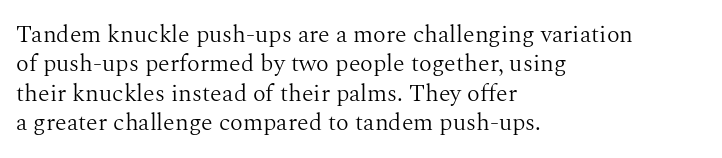
Q: Is the text bold? A: No.
Q: Is the text italic (slanted)? A: No, it is upright.
Q: Is the text underlined? A: No.
Q: How is the paragraph aligned? A: Left-aligned.
Q: Is the spacing between letters normal or unusually wide? A: Normal.
